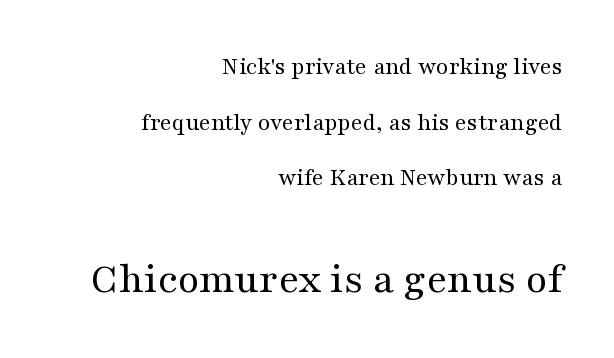
The image shows 44 px regular-weight, wide serif type, upright; set right-aligned, loose line spacing (2.23x), normal letter spacing, not underlined; the second (bottom) block is 1.76x larger; medium stroke contrast and a medium x-height.
